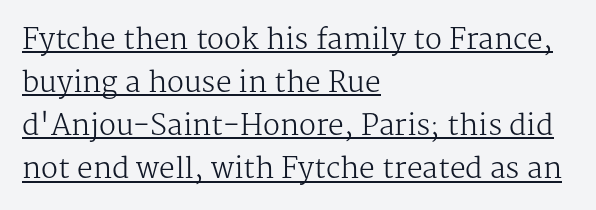
The image shows 28 px regular-weight serif type, upright; set left-aligned, normal line spacing (1.54x), normal letter spacing, underlined; medium stroke contrast and a medium x-height.
